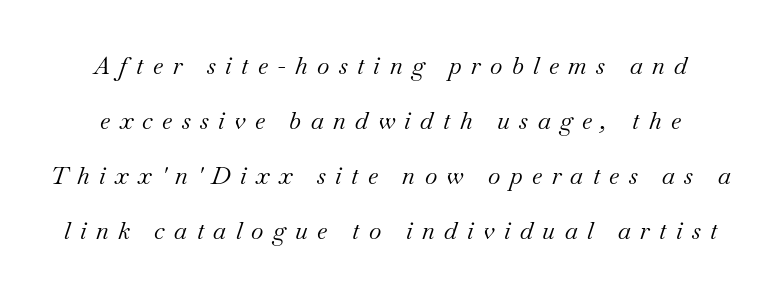
Stems here are at most as thick as an everyday book face. Short note: letters widely spaced. In terms of leading, this rendering errs on the spacious side. Check under the words: just untouched page. An italicized treatment has been applied to the whole sample.
